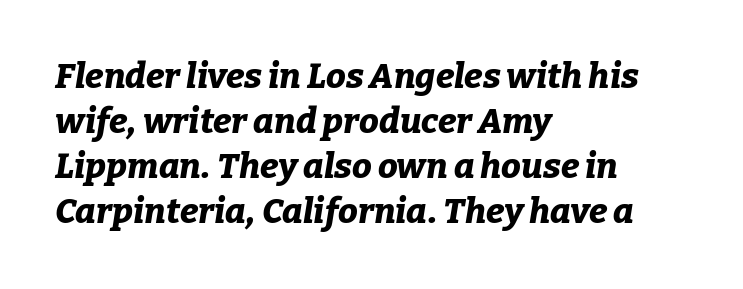
Q: Is the text bold? A: Yes.
Q: Is the text italic (slanted)? A: Yes, it leans right by about 9 degrees.
Q: Is the text underlined? A: No.
Q: How is the paragraph aligned? A: Left-aligned.
Q: Is the spacing between letters normal or unusually wide? A: Normal.
Q: Is the spacing between lines tight, normal or loose? A: Normal.
Q: Width (condensed, normal, or wide)? A: Normal.
Q: Stroke contrast? A: Low.
Q: x-height? A: Medium.
Q: Monospaced? A: No.
